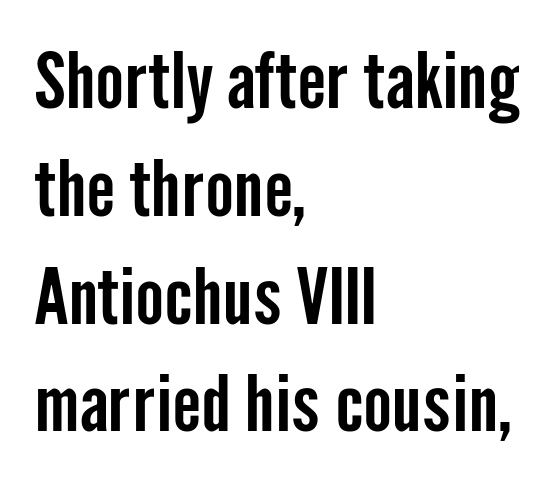
Q: Is the text italic (slanted)? A: No, it is upright.
Q: Is the typeface a serif or a sans-serif typeface? A: Sans-serif.
Q: Is the text underlined? A: No.
Q: How is the paragraph aligned? A: Left-aligned.
Q: Is the spacing between letters normal or unusually wide? A: Normal.
Q: Is the spacing between lines tight, normal or loose? A: Normal.
Q: Width (condensed, normal, or wide)? A: Condensed.
Q: Stroke contrast? A: Low.
Q: x-height? A: Medium.
Q: Monospaced? A: No.
